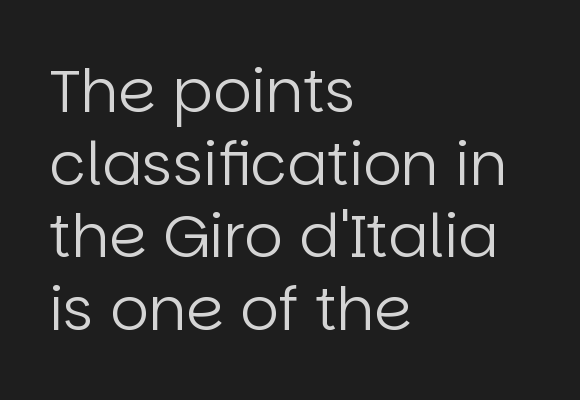
No chunkiness to these letters — they're not bold. The words here are not underlined. The face used here is a sans, in the tradition of grotesques and geometrics. Rendered with straight, roman letterforms. A typesetter would call this proportional, since set widths differ per character. Casual observation: everything's shoved over to the left.
